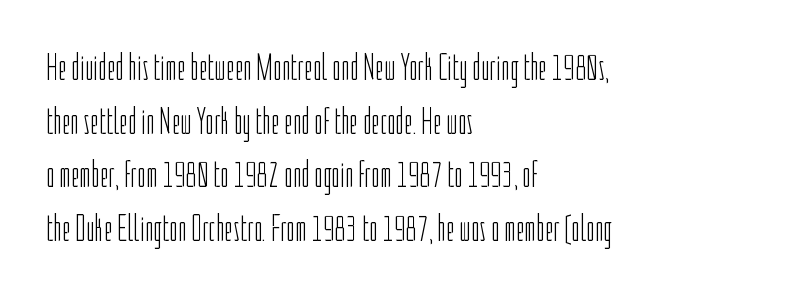
{"serif": "no", "italic": "no", "bold": "no", "weight": "light", "width": "condensed", "stroke_contrast": "low", "x_height": "medium", "monospaced": "no", "underline": "no", "align": "left", "line_spacing": "normal", "line_spacing_ratio": 1.45, "letter_spacing": "normal", "letter_spacing_em": 0.0, "glyph_px": 37}
